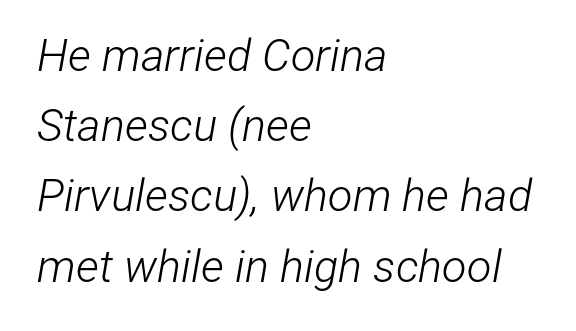
{"italic": "yes", "lean": "right", "slant_degrees": 12, "bold": "no", "weight": "light", "width": "condensed", "stroke_contrast": "low", "x_height": "medium", "monospaced": "no", "underline": "no", "align": "left", "line_spacing": "normal", "line_spacing_ratio": 1.56, "letter_spacing": "normal", "letter_spacing_em": 0.0, "glyph_px": 45}
